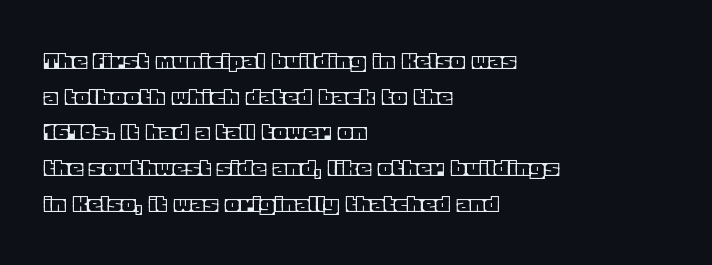
Line spacing here is normal. In terms of posture, this sample is upright. A bare baseline throughout the passage. Does the copy run flush right? No — it runs flush left. You could call the tracking neutral — neither tight nor loose.
